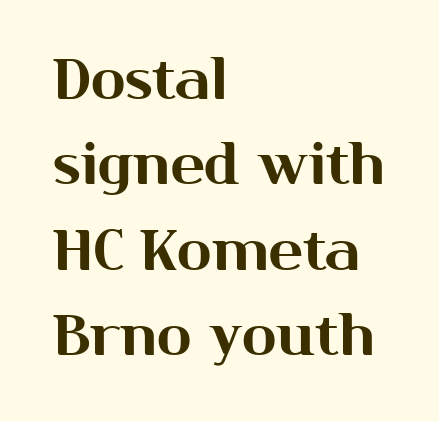
The image shows 57 px sans-serif type, upright; set left-aligned, normal line spacing (1.5x), normal letter spacing, not underlined; medium stroke contrast and a medium x-height.
